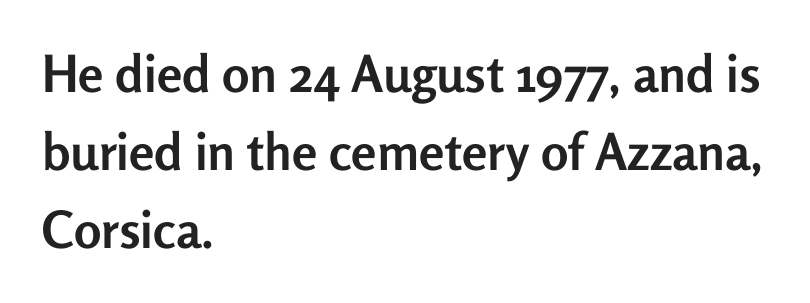
Q: Is the text bold? A: Yes.
Q: Is the text italic (slanted)? A: No, it is upright.
Q: Is the typeface a serif or a sans-serif typeface? A: Sans-serif.
Q: Is the text underlined? A: No.
Q: How is the paragraph aligned? A: Left-aligned.
Q: Is the spacing between letters normal or unusually wide? A: Normal.
Q: Is the spacing between lines tight, normal or loose? A: Normal.
Q: Width (condensed, normal, or wide)? A: Normal.
Q: Stroke contrast? A: Low.
Q: x-height? A: Medium.
Q: Monospaced? A: No.
